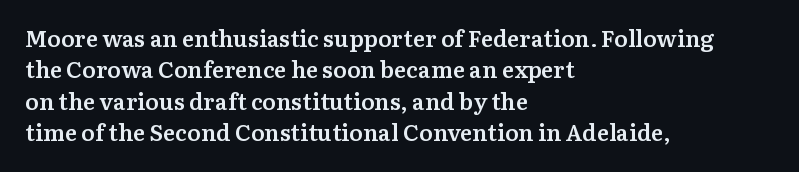
The image shows 23 px text type, upright; set left-aligned, normal line spacing (1.36x), normal letter spacing, not underlined.
